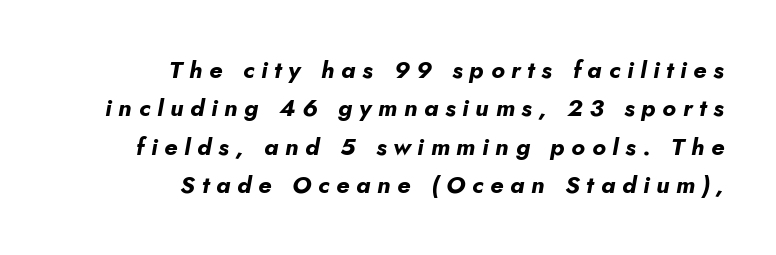
{"italic": "yes", "lean": "right", "slant_degrees": 5, "bold": "yes", "underline": "no", "align": "right", "line_spacing": "normal", "line_spacing_ratio": 1.6, "letter_spacing": "wide", "letter_spacing_em": 0.28, "glyph_px": 24}
